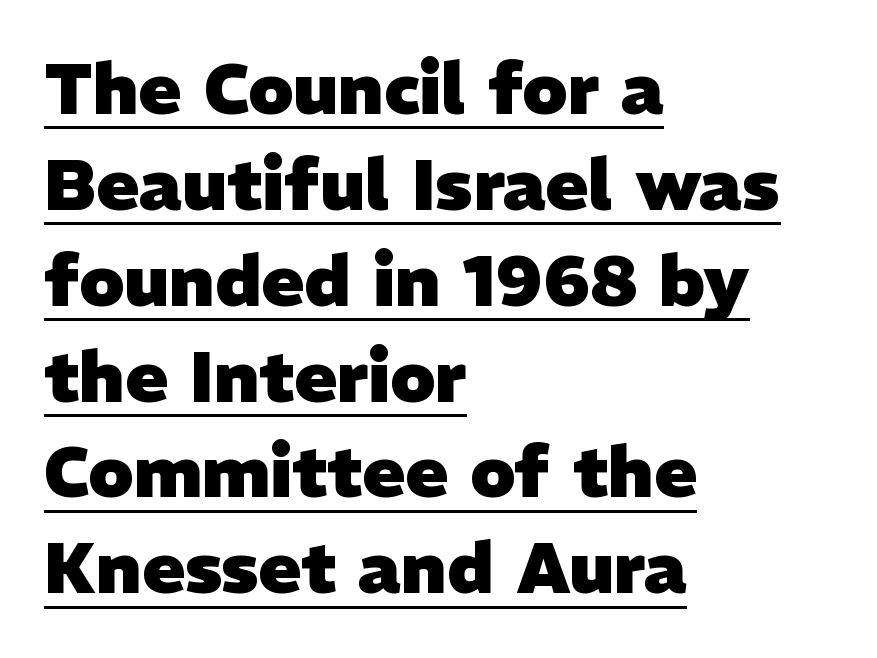
Q: Is the text bold? A: Yes.
Q: Is the typeface a serif or a sans-serif typeface? A: Sans-serif.
Q: Is the text underlined? A: Yes.
Q: How is the paragraph aligned? A: Left-aligned.
Q: Is the spacing between letters normal or unusually wide? A: Normal.
Q: Is the spacing between lines tight, normal or loose? A: Normal.
Q: Width (condensed, normal, or wide)? A: Normal.
Q: Stroke contrast? A: Low.
Q: x-height? A: Medium.
Q: Monospaced? A: No.
